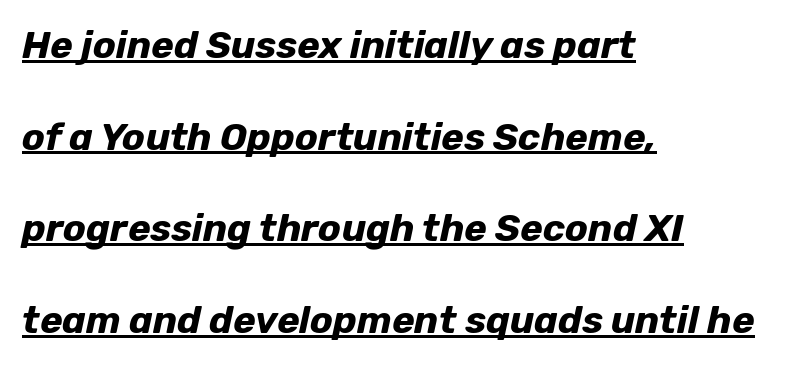
Q: Is the text bold? A: Yes.
Q: Is the text italic (slanted)? A: Yes, it leans right by about 12 degrees.
Q: Is the text underlined? A: Yes.
Q: How is the paragraph aligned? A: Left-aligned.
Q: Is the spacing between letters normal or unusually wide? A: Normal.
Q: Is the spacing between lines tight, normal or loose? A: Loose.
Q: Width (condensed, normal, or wide)? A: Normal.
Q: Stroke contrast? A: Low.
Q: x-height? A: Medium.
Q: Monospaced? A: No.
